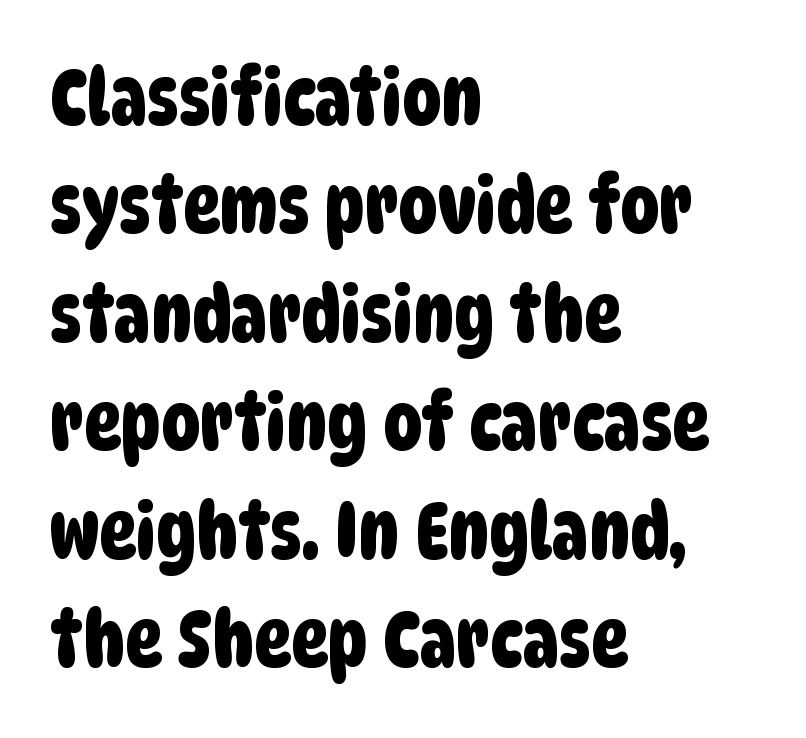
Q: Is the typeface a serif or a sans-serif typeface? A: Sans-serif.
Q: Is the text underlined? A: No.
Q: How is the paragraph aligned? A: Left-aligned.
Q: Is the spacing between letters normal or unusually wide? A: Normal.
Q: Is the spacing between lines tight, normal or loose? A: Normal.
Q: Width (condensed, normal, or wide)? A: Condensed.
Q: Stroke contrast? A: Low.
Q: x-height? A: Large.
Q: Monospaced? A: No.
